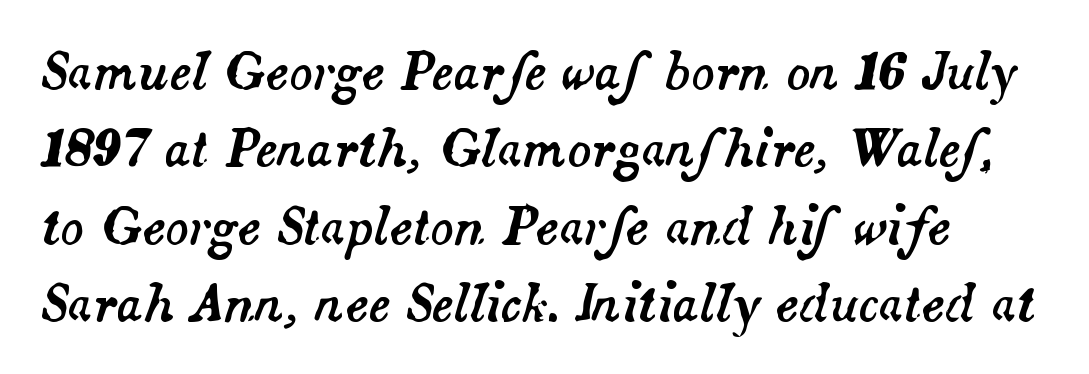
{"italic": "yes", "lean": "right", "slant_degrees": 14, "width": "normal", "stroke_contrast": "medium", "x_height": "small", "monospaced": "no", "underline": "no", "line_spacing": "normal", "line_spacing_ratio": 1.58, "letter_spacing": "normal", "letter_spacing_em": 0.0, "glyph_px": 49}
